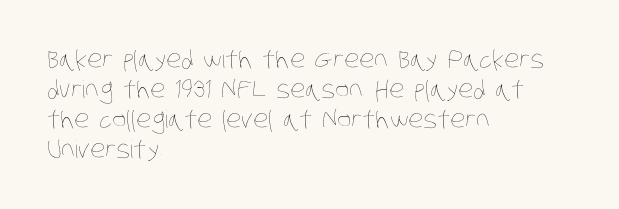
Q: Is the text bold? A: No.
Q: Is the text underlined? A: No.
Q: How is the paragraph aligned? A: Left-aligned.
Q: Is the spacing between letters normal or unusually wide? A: Normal.
Q: Is the spacing between lines tight, normal or loose? A: Normal.
